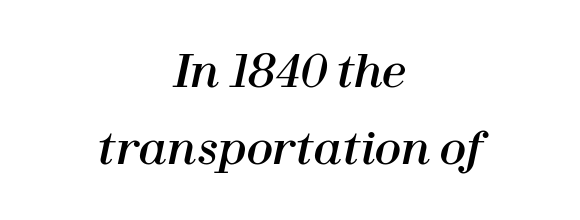
Every row of glyphs is offset so its center matches the block's center. Observe the ordinary spacing: letters are neighbours, not strangers. Italic: yes, the glyphs are oblique. The space directly below the letters is spotless.
